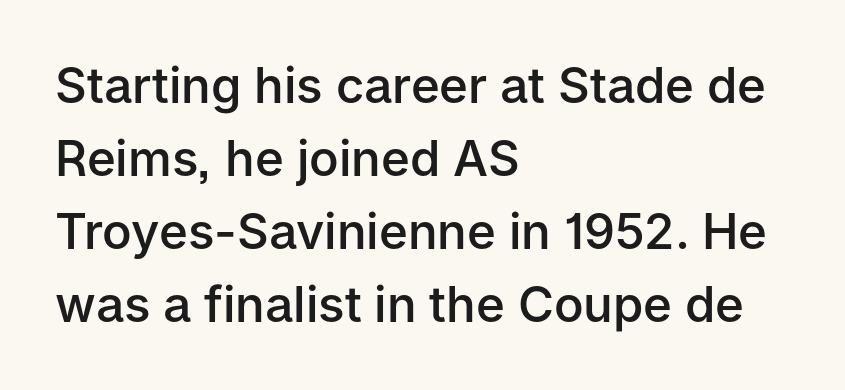
Q: Is the text bold? A: Semi-bold.
Q: Is the text italic (slanted)? A: No, it is upright.
Q: Is the typeface a serif or a sans-serif typeface? A: Sans-serif.
Q: Is the text underlined? A: No.
Q: How is the paragraph aligned? A: Left-aligned.
Q: Is the spacing between letters normal or unusually wide? A: Normal.
Q: Is the spacing between lines tight, normal or loose? A: Normal.
Q: Width (condensed, normal, or wide)? A: Normal.
Q: Stroke contrast? A: Low.
Q: x-height? A: Medium.
Q: Monospaced? A: No.
